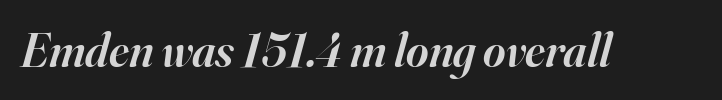
The strokes are fattened partway — semibold, not bold. Every character sits at an angle, as italics do. Is this a fixed-width face? No — the glyphs have proportional, varying widths. The foot of each line stays bare and open. Nothing unusual about the tracking: characters are spaced as the font intends. These lines are composed in type with serifs.
